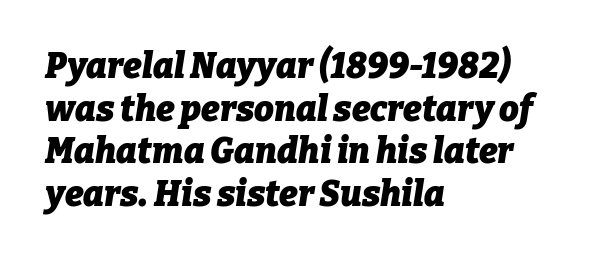
The image shows 35 px heavy type, italic (leaning right); set left-aligned, line spacing 1.22x, normal letter spacing, not underlined; low stroke contrast and a medium x-height.
